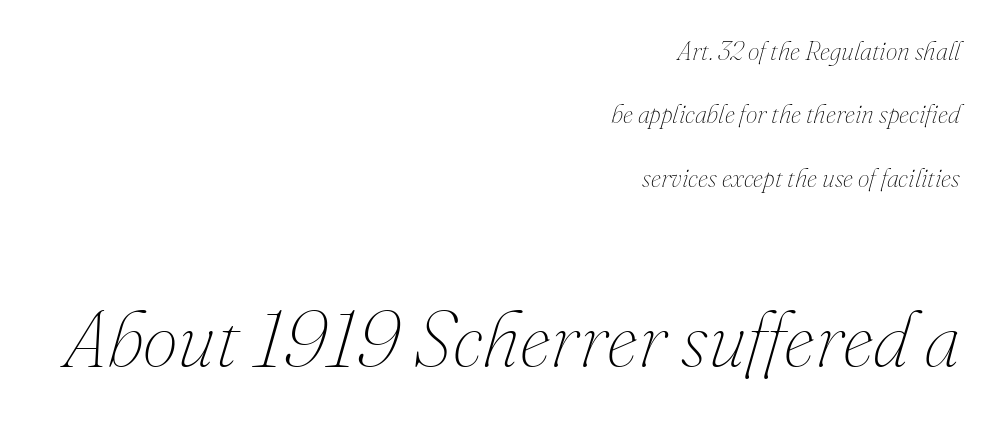
The image shows 79 px thin type, italic (leaning right); set right-aligned, loose line spacing (2.44x), normal letter spacing, not underlined; the second (bottom) block is 3.04x larger; medium stroke contrast and a small x-height.
